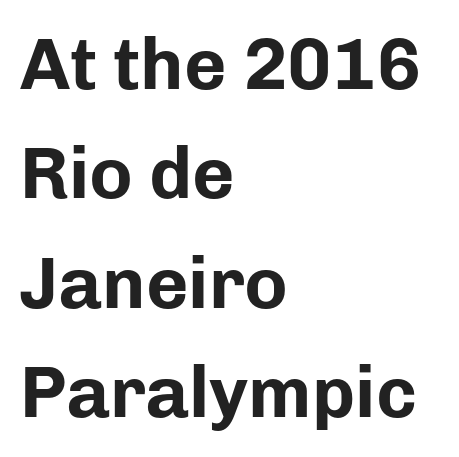
{"serif": "no", "italic": "no", "bold": "yes", "weight": "bold", "width": "normal", "stroke_contrast": "low", "x_height": "medium", "monospaced": "no", "underline": "no", "align": "left", "line_spacing": "normal", "line_spacing_ratio": 1.5, "letter_spacing": "normal", "letter_spacing_em": 0.0, "glyph_px": 73}
